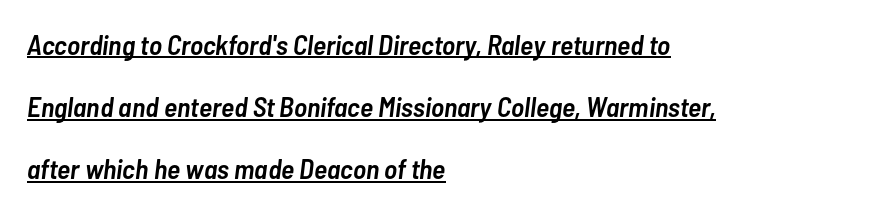
Q: Is the text bold? A: Semi-bold.
Q: Is the text italic (slanted)? A: Yes, it leans right by about 7 degrees.
Q: Is the text underlined? A: Yes.
Q: How is the paragraph aligned? A: Left-aligned.
Q: Is the spacing between letters normal or unusually wide? A: Normal.
Q: Is the spacing between lines tight, normal or loose? A: Loose.
Q: Width (condensed, normal, or wide)? A: Condensed.
Q: Stroke contrast? A: Low.
Q: x-height? A: Medium.
Q: Monospaced? A: No.
